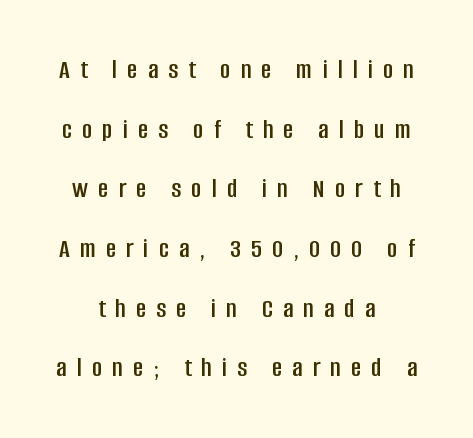
Airy leading. The rendering inserts visible extra space after every character. The passage shown is typed in a proportional face where columns would drift. These lines are composed in type without serifs.
